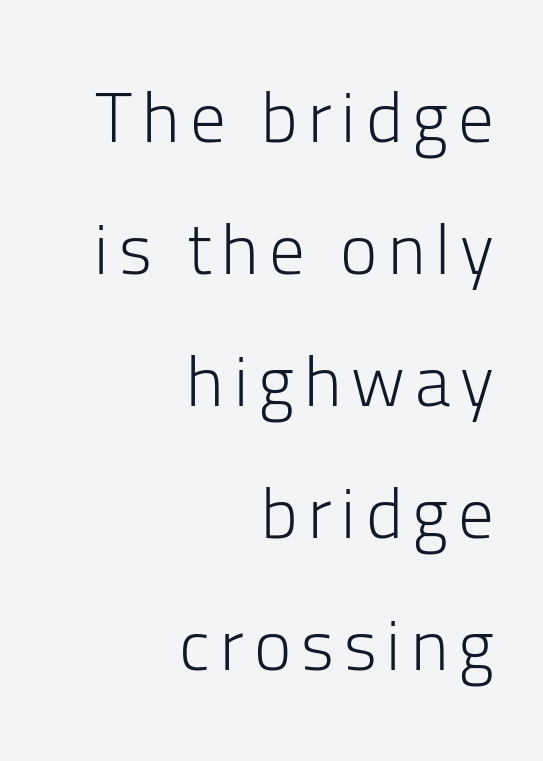
Q: Is the text bold? A: No.
Q: Is the text italic (slanted)? A: No, it is upright.
Q: Is the typeface a serif or a sans-serif typeface? A: Sans-serif.
Q: Is the text underlined? A: No.
Q: How is the paragraph aligned? A: Right-aligned.
Q: Width (condensed, normal, or wide)? A: Normal.
Q: Stroke contrast? A: Low.
Q: x-height? A: Medium.
Q: Monospaced? A: No.
